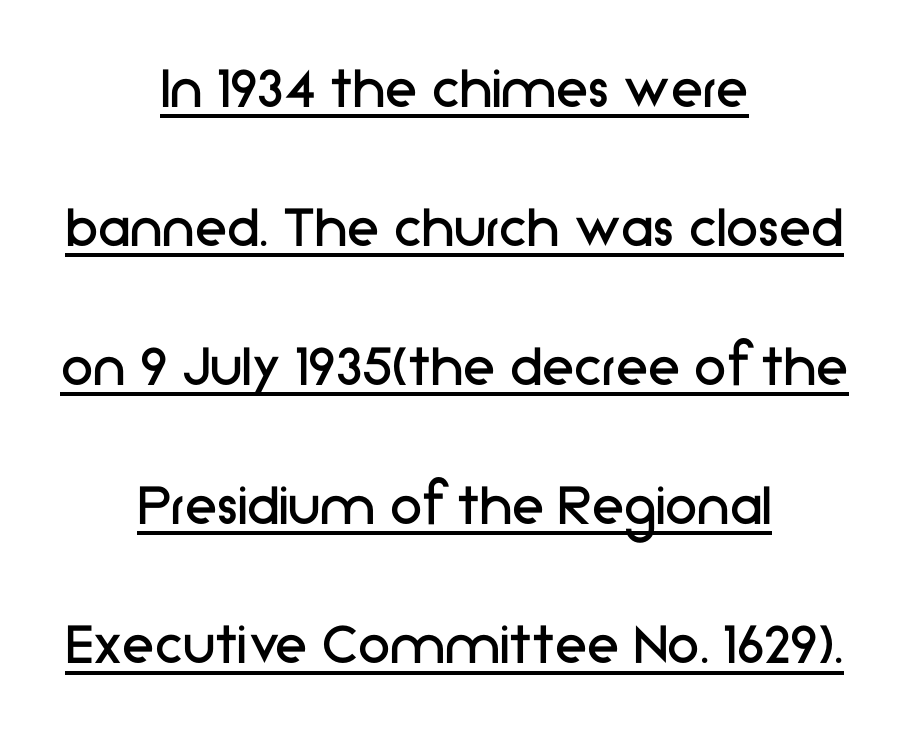
The image shows 65 px regular-weight sans-serif type, upright; set centered, loose line spacing (2.14x), normal letter spacing, underlined; low stroke contrast and a medium x-height.
